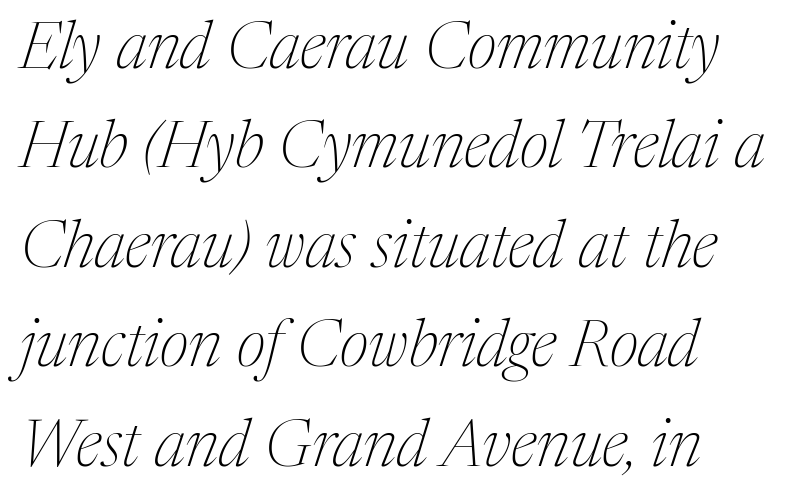
A clean baseline with only descenders dipping below it. Emphasis-style slanted type is in use. The text was rendered using a seriffed face with decorative stroke endings. The passage shown is typed in a proportional face where columns would drift. The strokes are not fattened; the text isn't bold. Each word holds together tightly as a unit, with standard inter-letter gaps.
